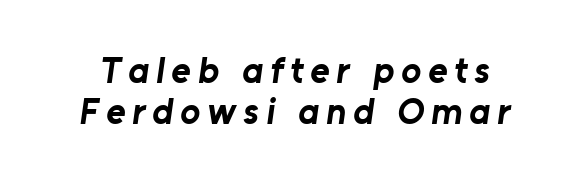
Q: Is the text bold? A: Yes.
Q: Is the typeface a serif or a sans-serif typeface? A: Sans-serif.
Q: Is the text underlined? A: No.
Q: Is the spacing between lines tight, normal or loose? A: Tight.
Q: Width (condensed, normal, or wide)? A: Normal.
Q: Stroke contrast? A: Low.
Q: x-height? A: Medium.
Q: Monospaced? A: No.
